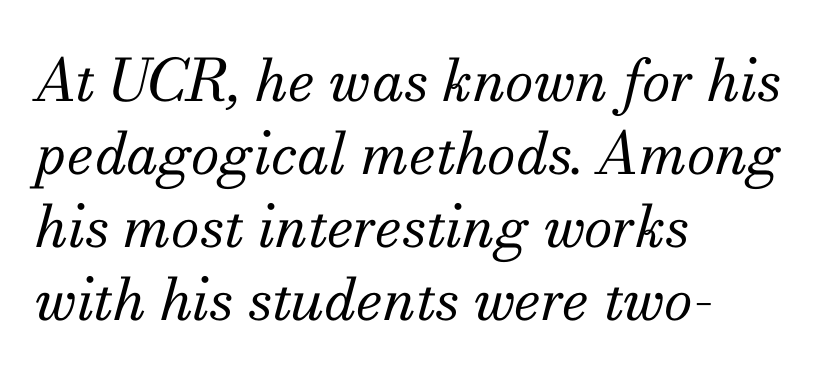
The image shows 58 px regular-weight serif type, italic (leaning right); set left-aligned, normal line spacing (1.26x), normal letter spacing, not underlined; medium stroke contrast and a small x-height.
